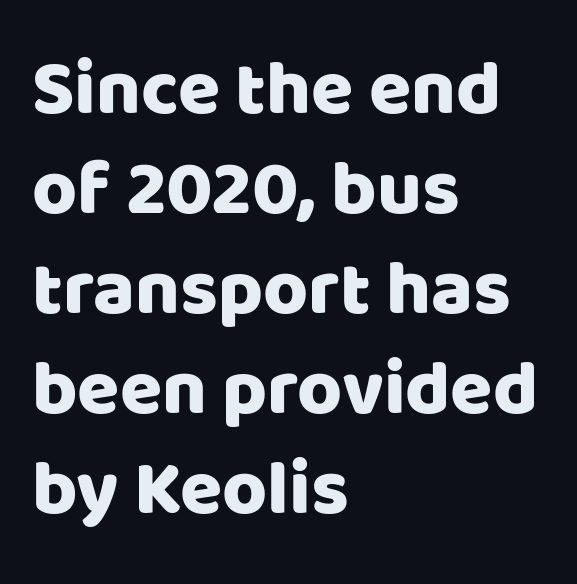
The image shows 77 px sans-serif type, upright; set left-aligned, normal line spacing (1.3x), normal letter spacing, not underlined; low stroke contrast and a large x-height.
